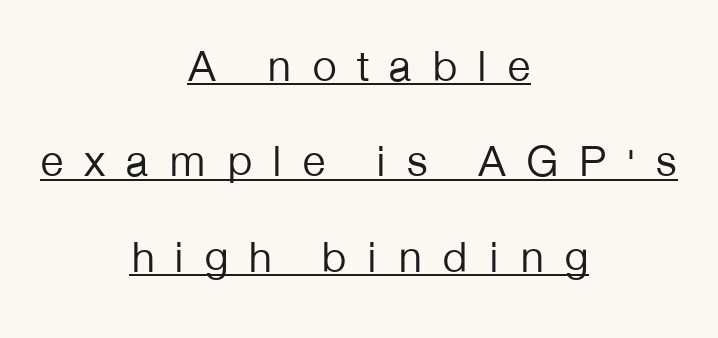
{"serif": "no", "italic": "no", "bold": "no", "weight": "regular", "width": "normal", "stroke_contrast": "low", "x_height": "medium", "monospaced": "no", "underline": "yes", "align": "center", "line_spacing": "loose", "line_spacing_ratio": 2.17, "letter_spacing": "wide", "letter_spacing_em": 0.43, "glyph_px": 44}
